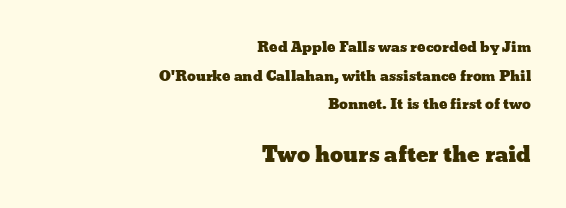
The image shows 21 px text type, upright; set right-aligned, loose line spacing (2.04x), normal letter spacing, not underlined; the second (bottom) block is 1.5x larger.
